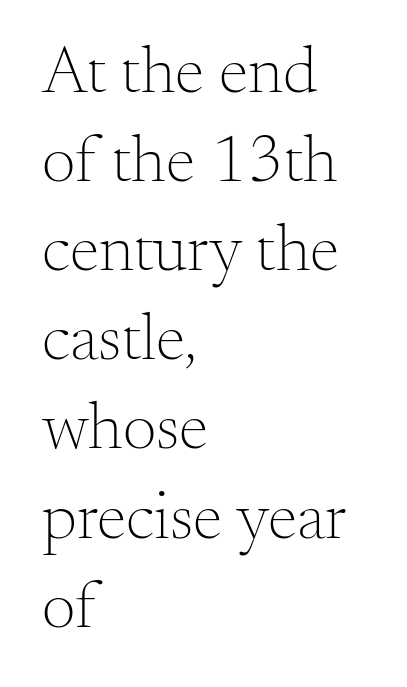
{"serif": "yes", "italic": "no", "bold": "no", "weight": "light", "width": "normal", "stroke_contrast": "medium", "x_height": "small", "monospaced": "no", "underline": "no", "align": "left", "line_spacing": "normal", "line_spacing_ratio": 1.33, "letter_spacing": "normal", "letter_spacing_em": 0.0, "glyph_px": 67}
